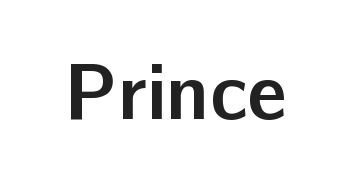
Q: Is the text bold? A: Yes.
Q: Is the text italic (slanted)? A: No, it is upright.
Q: Is the typeface a serif or a sans-serif typeface? A: Sans-serif.
Q: Is the text underlined? A: No.
Q: Is the spacing between letters normal or unusually wide? A: Normal.
Q: Width (condensed, normal, or wide)? A: Normal.
Q: Stroke contrast? A: Low.
Q: x-height? A: Medium.
Q: Monospaced? A: No.
